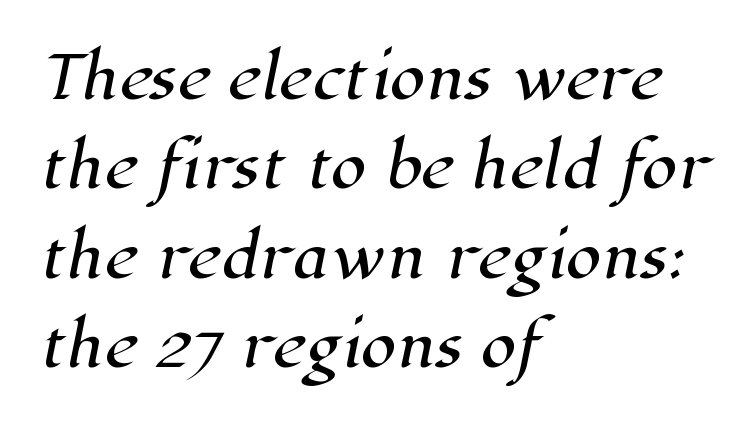
Q: Is the typeface a serif or a sans-serif typeface? A: Serif.
Q: Is the text underlined? A: No.
Q: How is the paragraph aligned? A: Left-aligned.
Q: Is the spacing between letters normal or unusually wide? A: Normal.
Q: Is the spacing between lines tight, normal or loose? A: Normal.
Q: Width (condensed, normal, or wide)? A: Normal.
Q: Stroke contrast? A: High.
Q: x-height? A: Medium.
Q: Monospaced? A: No.
